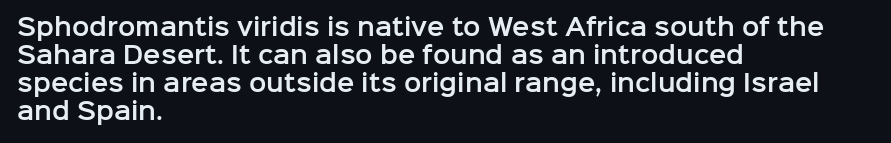
The image shows 23 px text type, upright; set left-aligned, line spacing 1.22x, normal letter spacing, not underlined.
